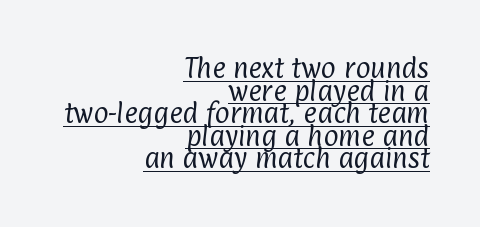
{"bold": "no", "underline": "yes", "align": "right", "line_spacing": "tight", "line_spacing_ratio": 0.98, "letter_spacing": "normal", "letter_spacing_em": 0.0, "glyph_px": 23}
